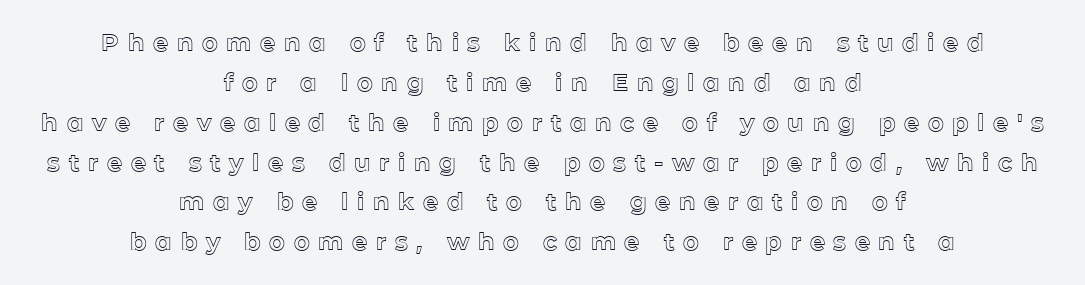
The image shows 24 px text type, upright; set centered, normal line spacing (1.66x), unusually wide letter spacing (+0.36 em), not underlined.
